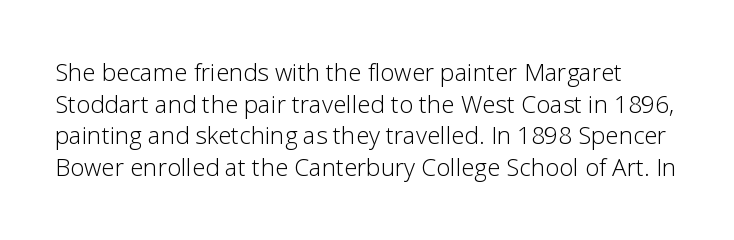
{"italic": "no", "bold": "no", "underline": "no", "line_spacing": "normal", "line_spacing_ratio": 1.32, "letter_spacing": "normal", "letter_spacing_em": 0.0, "glyph_px": 24}
